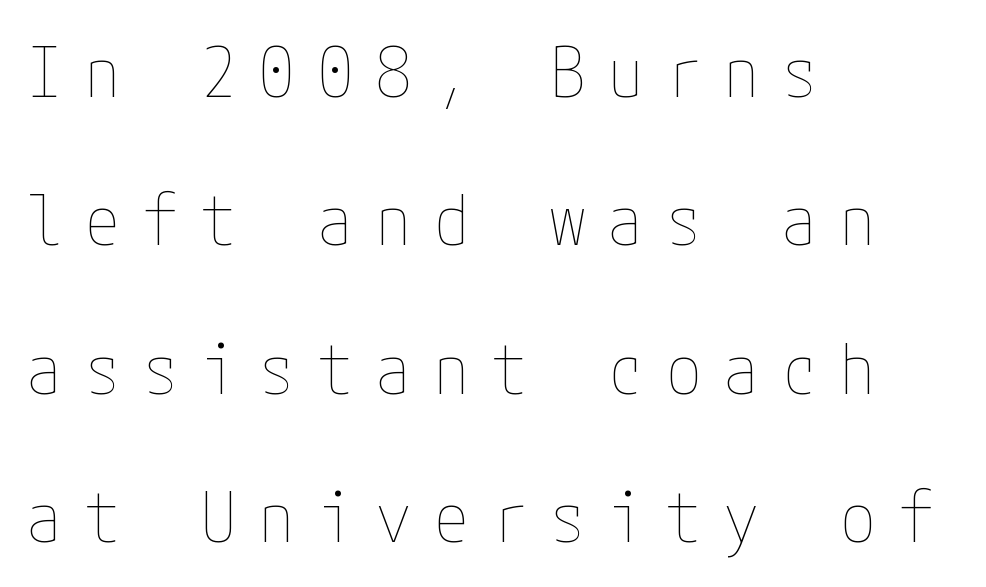
{"italic": "no", "bold": "no", "weight": "thin", "width": "condensed", "stroke_contrast": "low", "x_height": "medium", "underline": "no", "align": "left", "line_spacing": "loose", "line_spacing_ratio": 2.12, "letter_spacing": "wide", "letter_spacing_em": 0.33, "glyph_px": 70}
